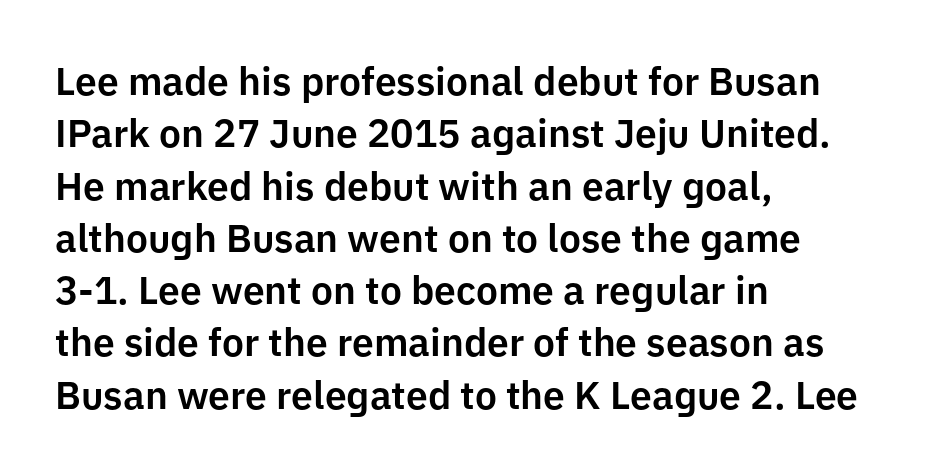
The letters stand upright; this is a roman face. Look at the tracking — it's just the regular setting, nothing added. Unmarked baselines from the first word to the last. The paragraph shown leans on its left margin.
